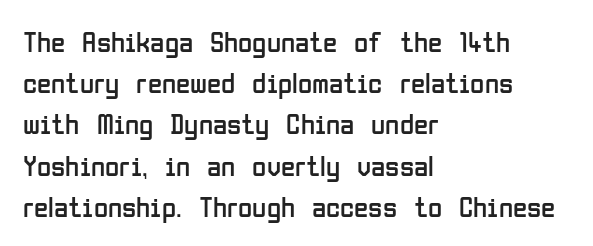
The image shows 29 px regular-weight, condensed sans-serif type, upright; set left-aligned, normal line spacing (1.42x), normal letter spacing, not underlined; low stroke contrast and a medium x-height.
